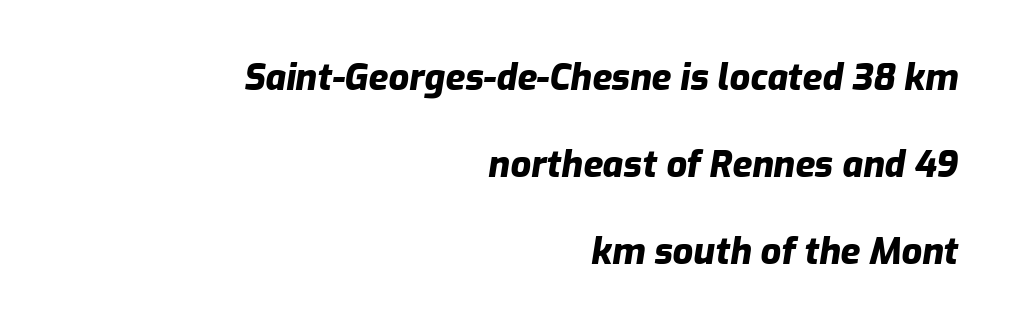
Q: Is the text bold? A: Yes.
Q: Is the text italic (slanted)? A: Yes, it leans right by about 9 degrees.
Q: Is the text underlined? A: No.
Q: How is the paragraph aligned? A: Right-aligned.
Q: Is the spacing between letters normal or unusually wide? A: Normal.
Q: Is the spacing between lines tight, normal or loose? A: Loose.
Q: Width (condensed, normal, or wide)? A: Normal.
Q: Stroke contrast? A: Low.
Q: x-height? A: Medium.
Q: Monospaced? A: No.
